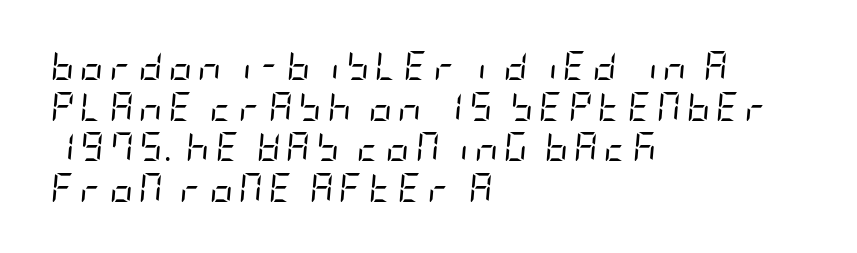
{"italic": "yes", "lean": "right", "slant_degrees": 5, "bold": "no", "weight": "regular", "width": "condensed", "stroke_contrast": "low", "x_height": "large", "underline": "no", "align": "left", "line_spacing": "normal", "line_spacing_ratio": 1.4, "letter_spacing": "wide", "letter_spacing_em": 0.2, "glyph_px": 29}
